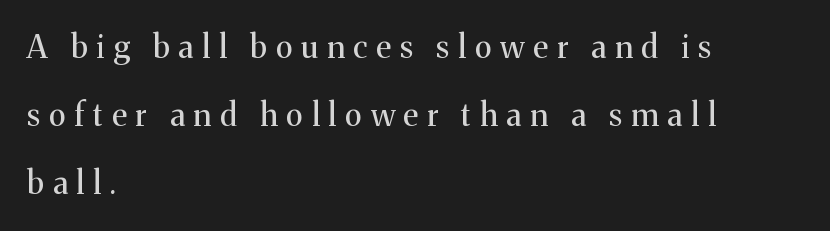
Each new line begins a long way beneath the previous one. Heaviness? Minimal to ordinary, like unemphasized prose. Do the characters align in a grid? No, the font is proportional. Ordinary non-slanted type is in use.
